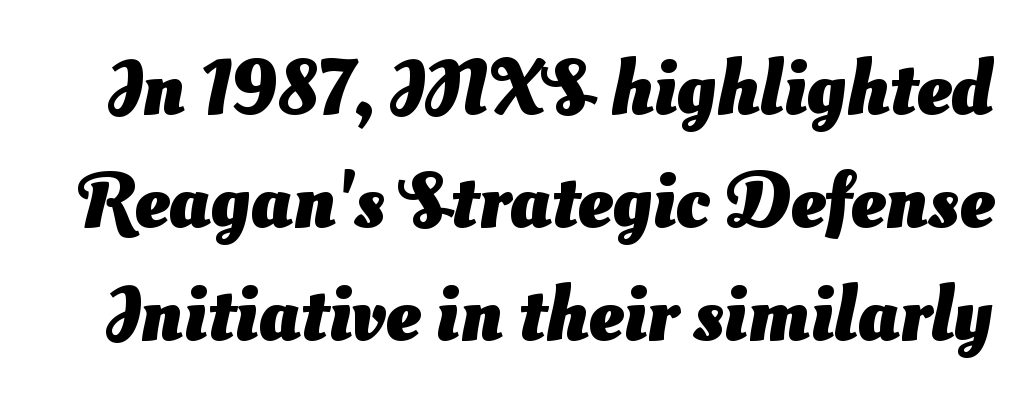
Q: Is the text bold? A: Yes.
Q: Is the typeface a serif or a sans-serif typeface? A: Sans-serif.
Q: Is the text underlined? A: No.
Q: Is the spacing between letters normal or unusually wide? A: Normal.
Q: Is the spacing between lines tight, normal or loose? A: Normal.
Q: Width (condensed, normal, or wide)? A: Normal.
Q: Stroke contrast? A: Medium.
Q: x-height? A: Small.
Q: Monospaced? A: No.
